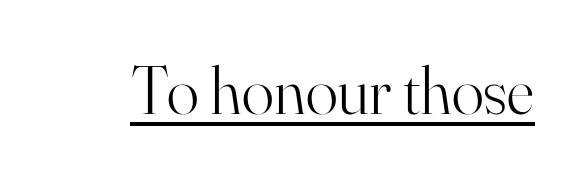
Q: Is the text bold? A: No.
Q: Is the text italic (slanted)? A: No, it is upright.
Q: Is the typeface a serif or a sans-serif typeface? A: Serif.
Q: Is the text underlined? A: Yes.
Q: Is the spacing between letters normal or unusually wide? A: Normal.
Q: Width (condensed, normal, or wide)? A: Normal.
Q: Stroke contrast? A: High.
Q: x-height? A: Small.
Q: Monospaced? A: No.
